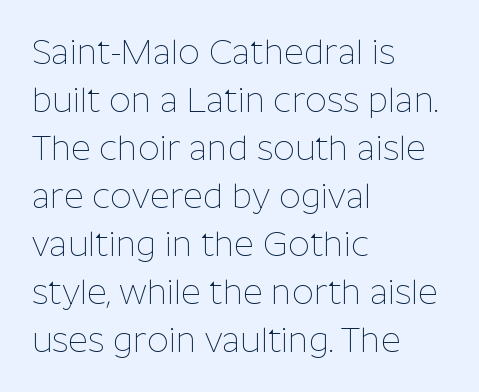
The image shows 34 px thin sans-serif type, upright; set left-aligned, normal line spacing (1.41x), normal letter spacing, not underlined; low stroke contrast and a medium x-height.
